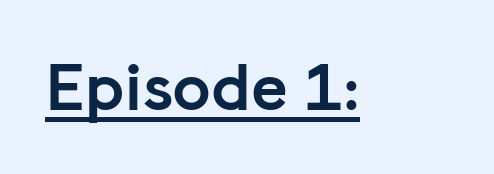
The image shows 69 px semibold sans-serif type, upright; set normal letter spacing, underlined; low stroke contrast and a medium x-height.
